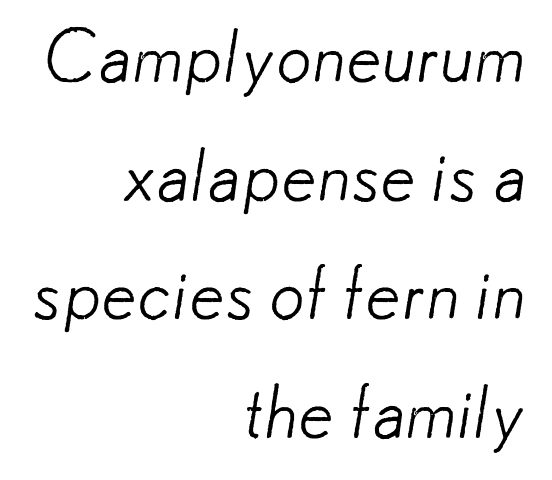
{"serif": "no", "bold": "no", "weight": "light", "width": "normal", "stroke_contrast": "low", "x_height": "small", "monospaced": "no", "underline": "no", "align": "right", "line_spacing": "normal", "line_spacing_ratio": 1.67, "letter_spacing": "normal", "letter_spacing_em": 0.0, "glyph_px": 71}
